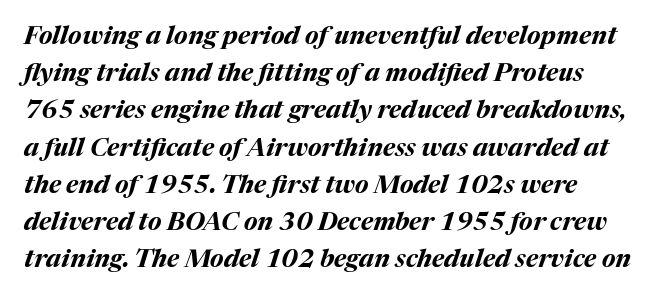
{"italic": "yes", "lean": "right", "slant_degrees": 17, "bold": "yes", "underline": "no", "line_spacing": "normal", "line_spacing_ratio": 1.49, "letter_spacing": "normal", "letter_spacing_em": 0.0, "glyph_px": 25}
